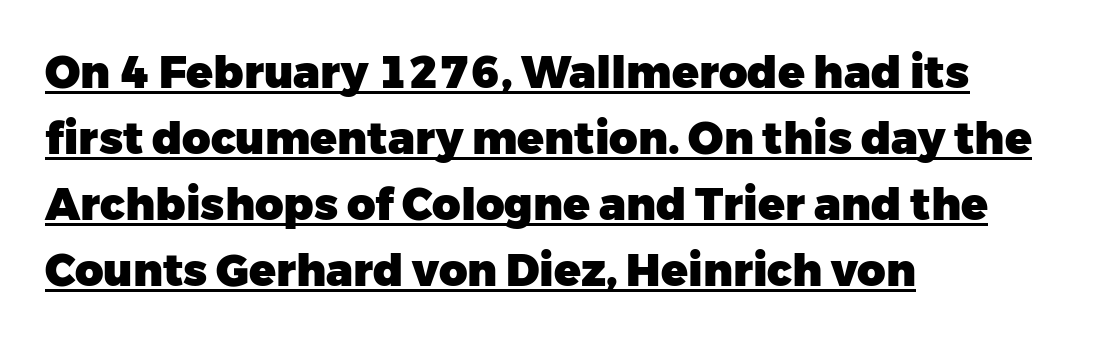
{"serif": "no", "italic": "no", "bold": "yes", "weight": "heavy", "width": "normal", "stroke_contrast": "low", "x_height": "medium", "monospaced": "no", "underline": "yes", "align": "left", "line_spacing": "normal", "line_spacing_ratio": 1.5, "letter_spacing": "normal", "letter_spacing_em": 0.0, "glyph_px": 44}
